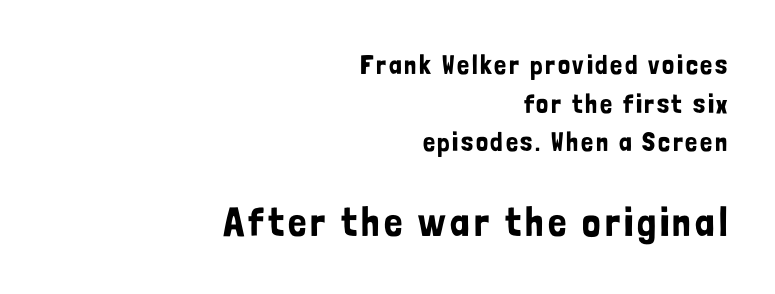
{"serif": "no", "italic": "no", "width": "condensed", "stroke_contrast": "low", "x_height": "medium", "monospaced": "no", "underline": "no", "align": "right", "line_spacing": "normal", "line_spacing_ratio": 1.43, "larger_block": "second", "size_ratio": 1.52, "glyph_px": 41}
